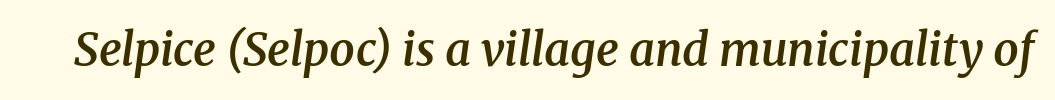
{"serif": "yes", "italic": "yes", "lean": "right", "slant_degrees": 8, "bold": "semi", "weight": "semibold", "width": "normal", "stroke_contrast": "medium", "x_height": "medium", "monospaced": "no", "underline": "no", "letter_spacing": "normal", "letter_spacing_em": 0.0, "glyph_px": 45}
